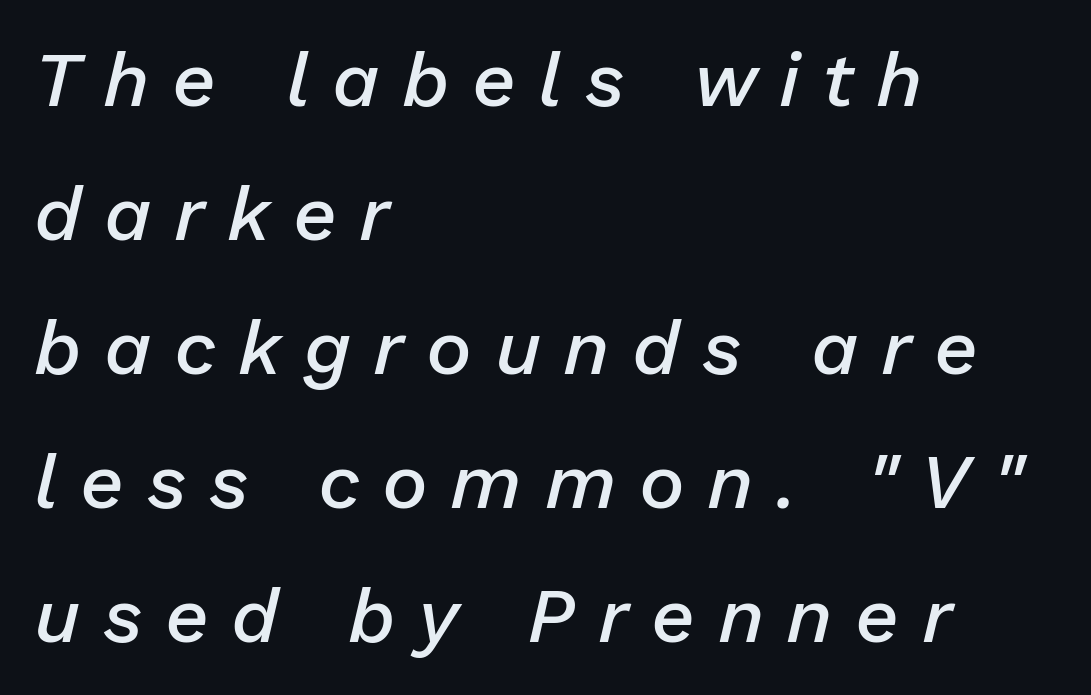
{"italic": "yes", "lean": "right", "slant_degrees": 13, "bold": "semi", "weight": "semibold", "width": "normal", "stroke_contrast": "low", "x_height": "medium", "monospaced": "no", "underline": "no", "align": "left", "line_spacing_ratio": 1.74, "letter_spacing": "wide", "letter_spacing_em": 0.29, "glyph_px": 77}
